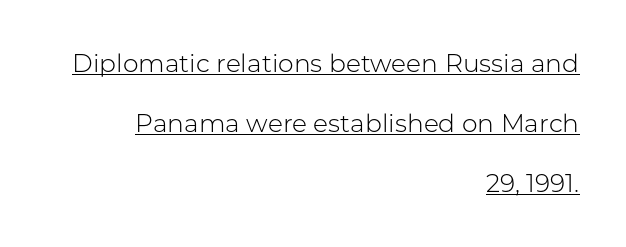
Between one letter and the next there's only the usual sliver of space. No chunkiness to these letters — they're not bold. In terms of leading, this rendering errs on the spacious side. Posture: vertical.
